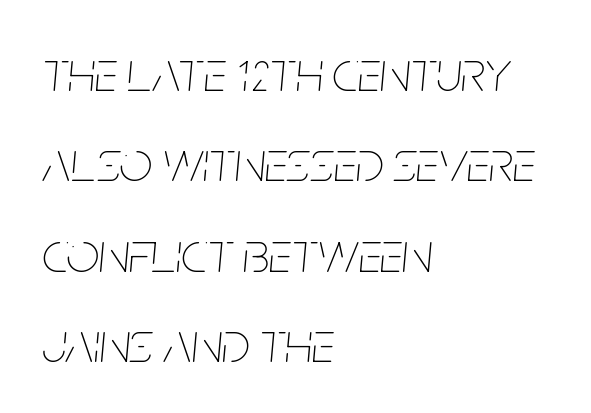
{"italic": "yes", "lean": "right", "slant_degrees": 5, "bold": "no", "weight": "thin", "width": "condensed", "stroke_contrast": "low", "x_height": "large", "monospaced": "no", "underline": "no", "align": "left", "line_spacing": "normal", "line_spacing_ratio": 1.56, "letter_spacing": "normal", "letter_spacing_em": 0.0, "glyph_px": 58}
